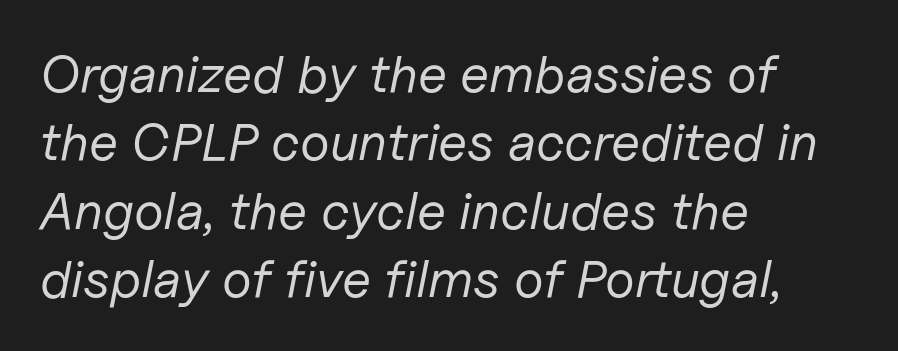
{"italic": "yes", "lean": "right", "slant_degrees": 11, "bold": "no", "weight": "regular", "width": "normal", "stroke_contrast": "low", "x_height": "medium", "monospaced": "no", "underline": "no", "align": "left", "line_spacing": "normal", "line_spacing_ratio": 1.29, "letter_spacing": "normal", "letter_spacing_em": 0.0, "glyph_px": 53}
